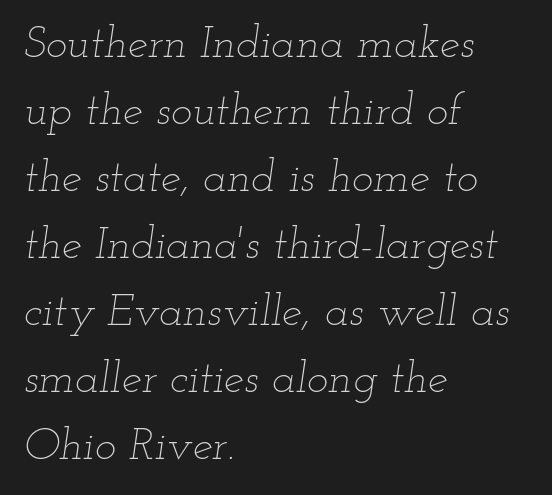
Q: Is the text bold? A: No.
Q: Is the text italic (slanted)? A: Yes, it leans right by about 12 degrees.
Q: Is the text underlined? A: No.
Q: How is the paragraph aligned? A: Left-aligned.
Q: Is the spacing between letters normal or unusually wide? A: Normal.
Q: Is the spacing between lines tight, normal or loose? A: Normal.
Q: Width (condensed, normal, or wide)? A: Wide.
Q: Stroke contrast? A: Low.
Q: x-height? A: Small.
Q: Monospaced? A: No.
